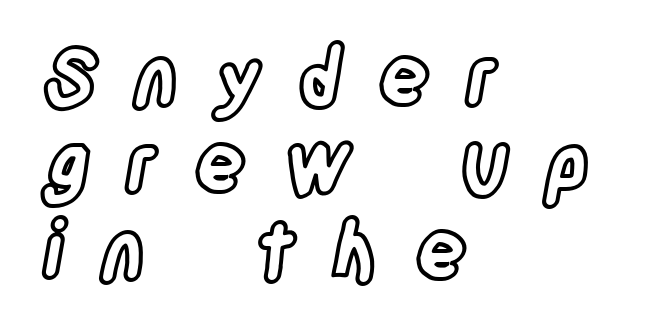
The image shows 80 px condensed type; set left-aligned, tight line spacing (1.09x), unusually wide letter spacing (+0.45 em), not underlined; a large x-height.
